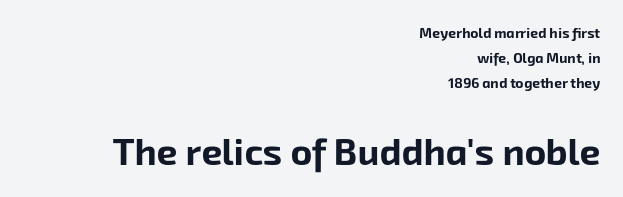
{"serif": "no", "bold": "yes", "weight": "bold", "width": "normal", "stroke_contrast": "low", "x_height": "medium", "monospaced": "no", "underline": "no", "align": "right", "line_spacing_ratio": 1.78, "letter_spacing": "normal", "letter_spacing_em": 0.0, "larger_block": "second", "size_ratio": 2.64, "glyph_px": 37}
